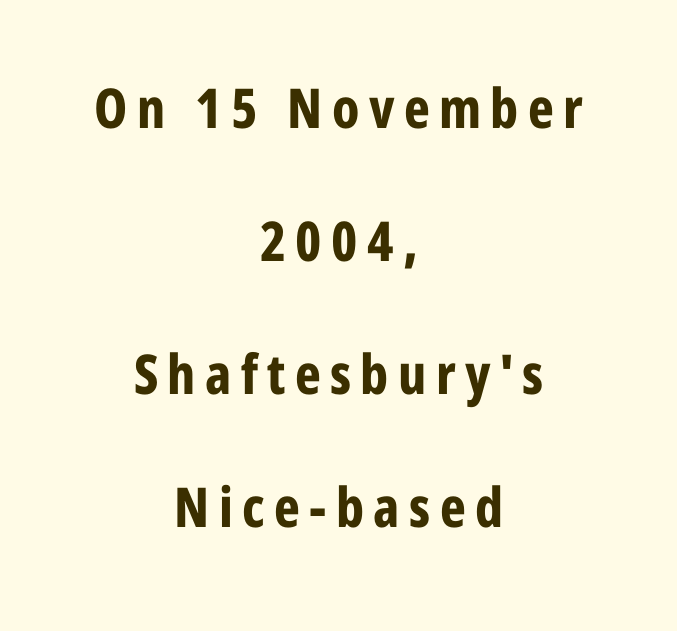
The space beneath each line is pristine and unruled. Whoever set this chose breathing room over compactness in the vertical rhythm. Proportional: the letters do not fall into vertical columns. You can tell it's not italic because the verticals are truly vertical. How heavy is the stroke? Heavy — this is a bold. One-word summary of the alignment: center.
